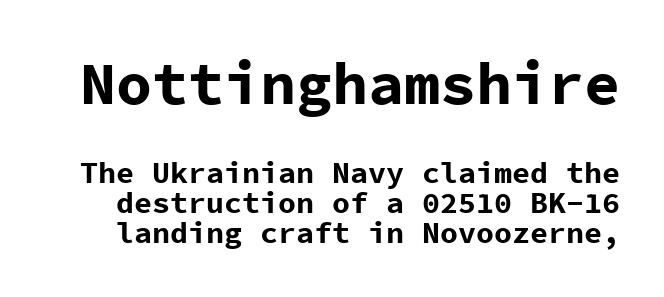
The image shows 60 px bold sans-serif type, upright, monospaced; set tight line spacing (1.01x), normal letter spacing, not underlined; the first (top) block is 2.0x larger; low stroke contrast and a medium x-height.
